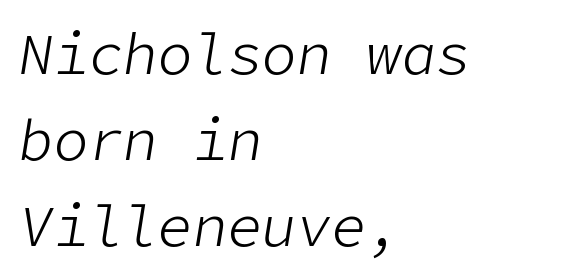
The image shows 58 px light type, italic (leaning right); set left-aligned, normal line spacing (1.48x), normal letter spacing, not underlined; low stroke contrast and a medium x-height.
